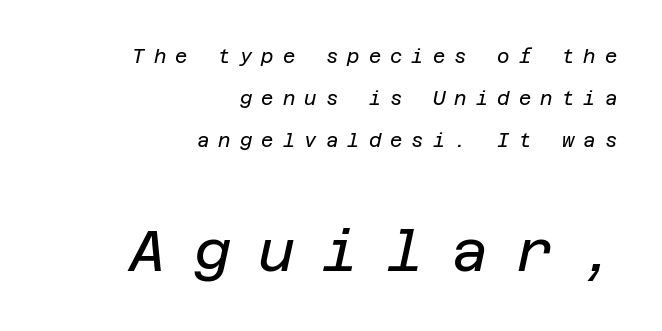
Q: Is the text bold? A: No.
Q: Is the text italic (slanted)? A: Yes, it leans right by about 12 degrees.
Q: Is the text underlined? A: No.
Q: How is the paragraph aligned? A: Right-aligned.
Q: Is the spacing between letters normal or unusually wide? A: Unusually wide.
Q: Is the spacing between lines tight, normal or loose? A: Loose.
Q: Which block of text is set in a larger size, the first (top) or the second (bottom)? A: The second (bottom) one.
Q: Width (condensed, normal, or wide)? A: Normal.
Q: Stroke contrast? A: Low.
Q: x-height? A: Large.
